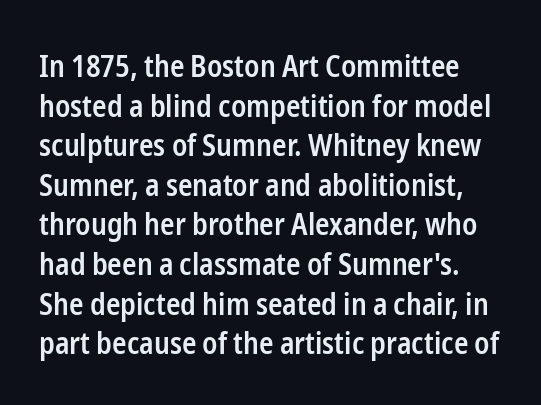
The image shows 30 px semibold, condensed sans-serif type, upright; set normal line spacing (1.32x), normal letter spacing, not underlined; low stroke contrast and a medium x-height.
